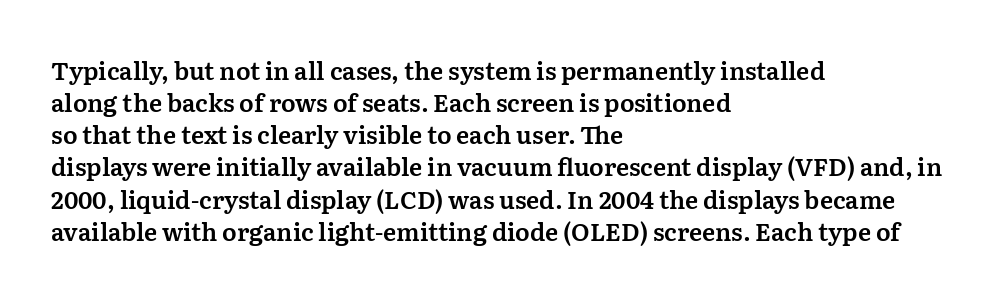
The image shows 24 px text type, upright; set left-aligned, normal line spacing (1.34x), normal letter spacing, not underlined.
